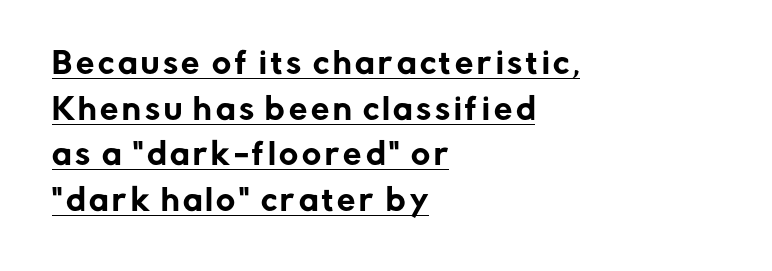
{"serif": "no", "italic": "no", "width": "normal", "stroke_contrast": "low", "x_height": "medium", "monospaced": "no", "underline": "yes", "align": "left", "line_spacing": "normal", "line_spacing_ratio": 1.57, "glyph_px": 29}
